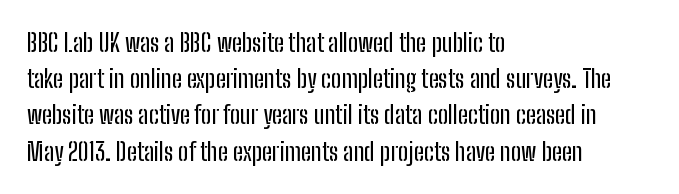
{"italic": "no", "underline": "no", "align": "left", "line_spacing": "normal", "line_spacing_ratio": 1.45, "letter_spacing": "normal", "letter_spacing_em": 0.0, "glyph_px": 25}
